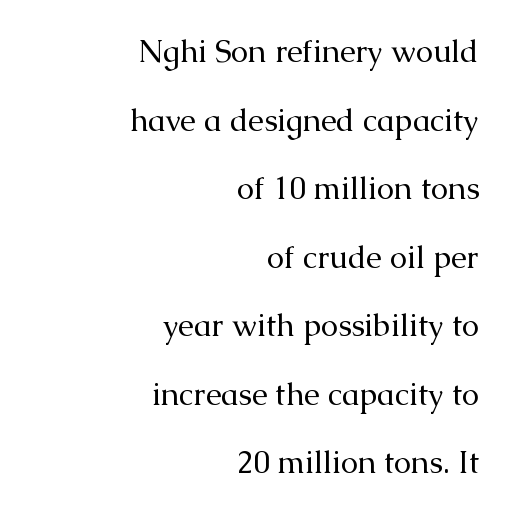
Do the characters align in a grid? No, the font is proportional. The glyphs are unaccompanied by any horizontal stroke below them. The vertical gap from one line to the next is large. The typography opts for an upright posture over an oblique one.
